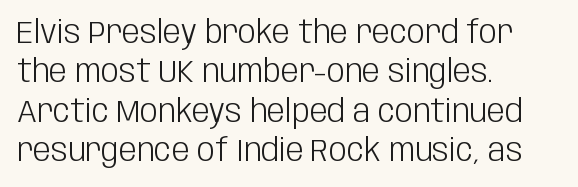
Examine the stroke ends and you'll find no serifs. Short and long lines alike share a common starting point at left. Nobody drew a line under any word here. Characters remain perfectly vertical along every line.
